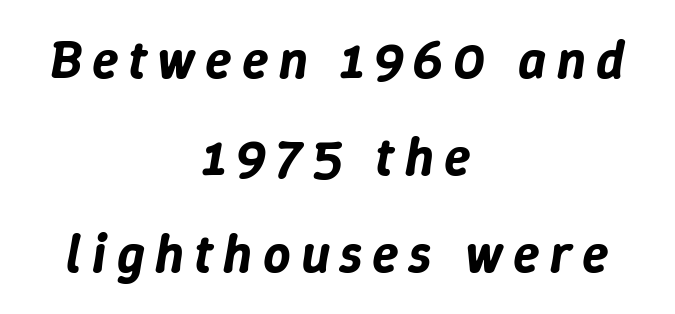
Q: Is the text italic (slanted)? A: Yes, it leans right by about 9 degrees.
Q: Is the text underlined? A: No.
Q: How is the paragraph aligned? A: Centered.
Q: Width (condensed, normal, or wide)? A: Normal.
Q: Stroke contrast? A: Low.
Q: x-height? A: Medium.
Q: Monospaced? A: No.
